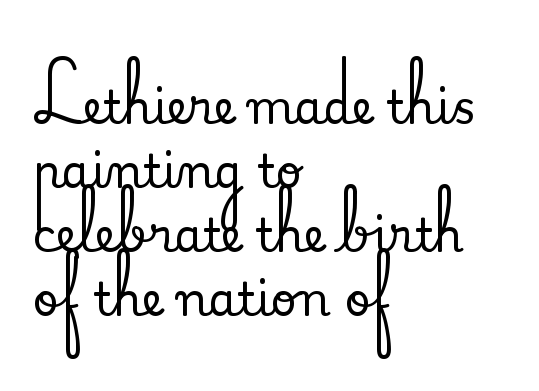
{"serif": "yes", "italic": "no", "width": "normal", "stroke_contrast": "medium", "x_height": "small", "monospaced": "no", "underline": "no", "align": "left", "line_spacing": "normal", "line_spacing_ratio": 1.39, "letter_spacing": "normal", "letter_spacing_em": 0.0, "glyph_px": 46}
